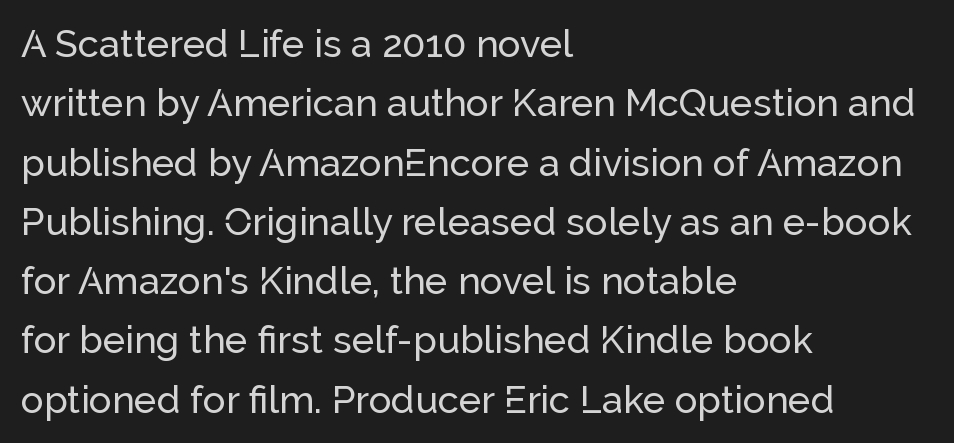
Unmarked baselines from the first word to the last. Serifs: no, the terminals of the letterforms are clean. Letter spacing: default. Left-aligned paragraph, ragged on the right. No italicization has been applied; the sample stays upright.
